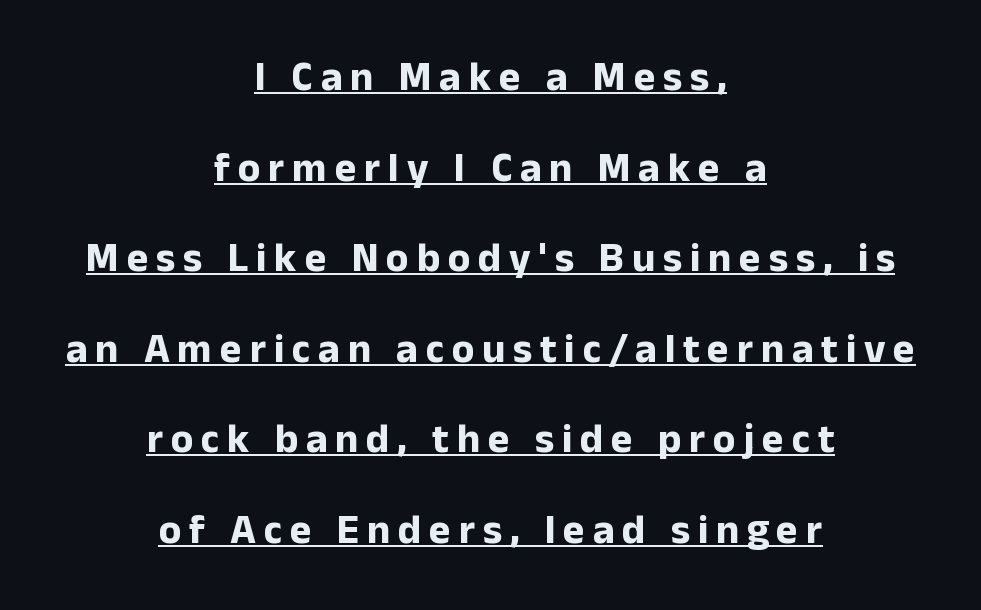
The image shows 41 px bold sans-serif type, upright; set centered, loose line spacing (2.21x), underlined; low stroke contrast and a medium x-height.
